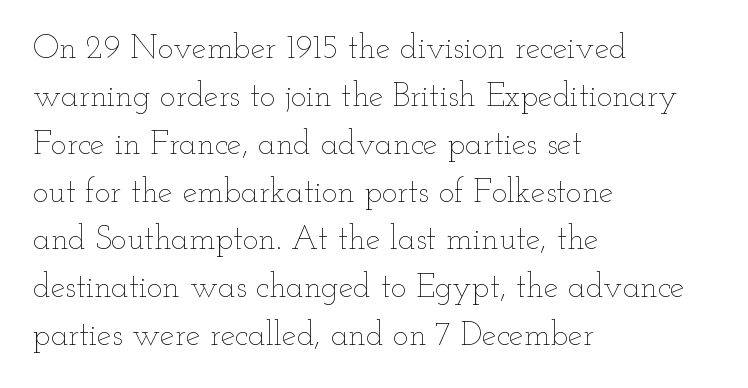
{"italic": "no", "bold": "no", "weight": "thin", "width": "wide", "stroke_contrast": "low", "x_height": "small", "monospaced": "no", "underline": "no", "align": "left", "line_spacing": "normal", "line_spacing_ratio": 1.45, "letter_spacing": "normal", "letter_spacing_em": 0.0, "glyph_px": 33}
